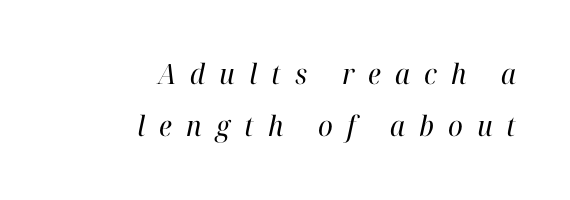
The passage shown leans; its letterforms are oblique. Counters stay open thanks to moderate or lighter strokes. Clear beneath every line of the passage. Think of a printed novel: that variable character pitch is what you see here.
